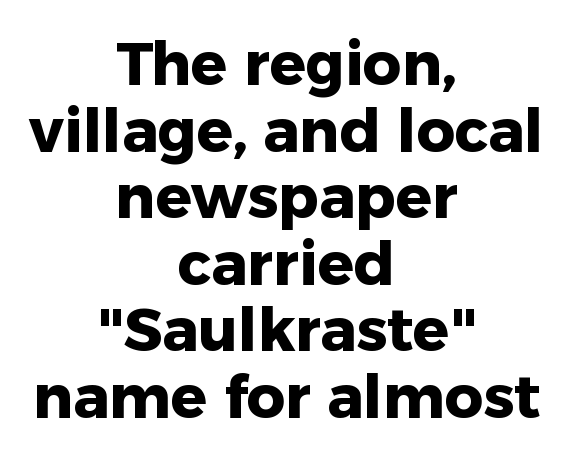
{"serif": "no", "italic": "no", "bold": "yes", "weight": "heavy", "width": "normal", "stroke_contrast": "low", "x_height": "medium", "monospaced": "no", "underline": "no", "align": "center", "line_spacing": "tight", "line_spacing_ratio": 1.11, "letter_spacing": "normal", "letter_spacing_em": 0.0, "glyph_px": 60}
